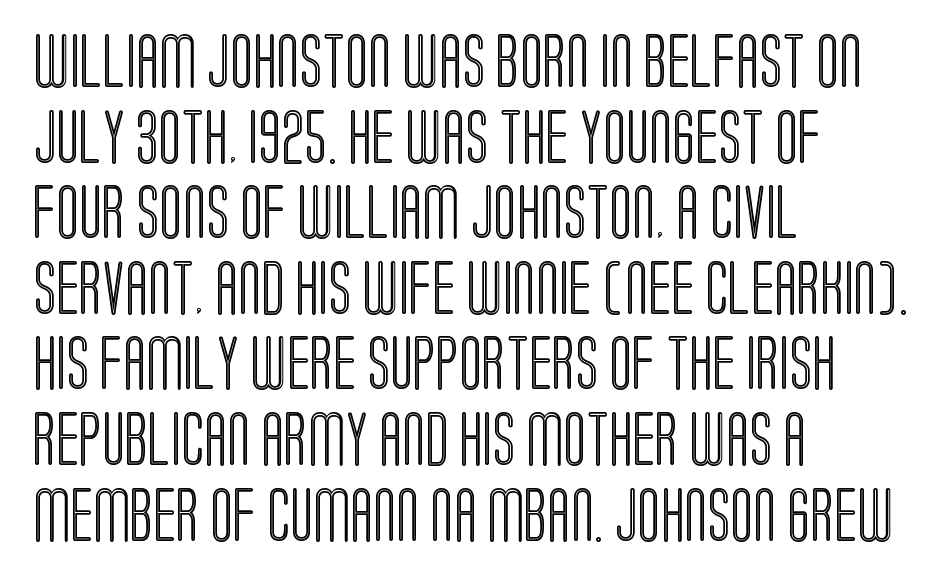
Q: Is the text italic (slanted)? A: No, it is upright.
Q: Is the text underlined? A: No.
Q: How is the paragraph aligned? A: Left-aligned.
Q: Is the spacing between letters normal or unusually wide? A: Normal.
Q: Is the spacing between lines tight, normal or loose? A: Normal.
Q: Width (condensed, normal, or wide)? A: Condensed.
Q: x-height? A: Large.
Q: Monospaced? A: No.
